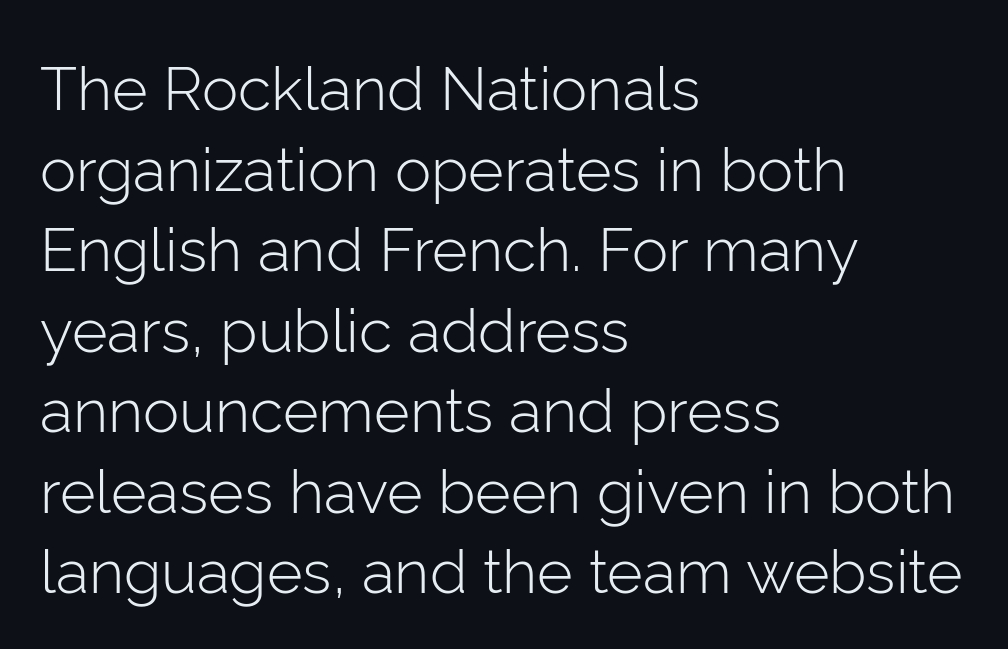
Q: Is the text bold? A: No.
Q: Is the text italic (slanted)? A: No, it is upright.
Q: Is the typeface a serif or a sans-serif typeface? A: Sans-serif.
Q: Is the text underlined? A: No.
Q: How is the paragraph aligned? A: Left-aligned.
Q: Is the spacing between letters normal or unusually wide? A: Normal.
Q: Is the spacing between lines tight, normal or loose? A: Normal.
Q: Width (condensed, normal, or wide)? A: Normal.
Q: Stroke contrast? A: Low.
Q: x-height? A: Medium.
Q: Monospaced? A: No.
